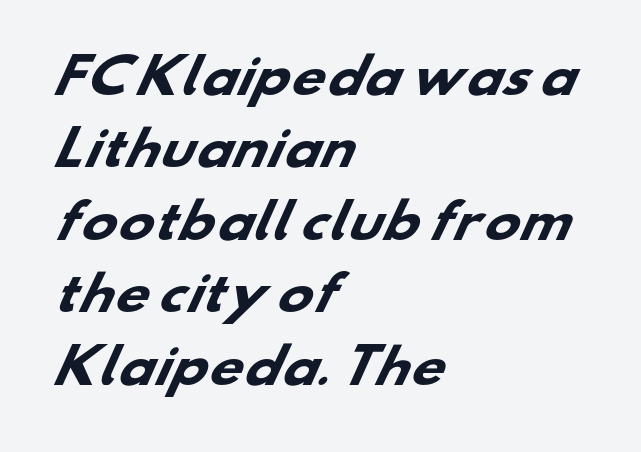
Q: Is the text bold? A: Yes.
Q: Is the typeface a serif or a sans-serif typeface? A: Sans-serif.
Q: Is the text underlined? A: No.
Q: How is the paragraph aligned? A: Left-aligned.
Q: Is the spacing between letters normal or unusually wide? A: Normal.
Q: Is the spacing between lines tight, normal or loose? A: Normal.
Q: Width (condensed, normal, or wide)? A: Wide.
Q: Stroke contrast? A: Low.
Q: x-height? A: Small.
Q: Monospaced? A: No.
